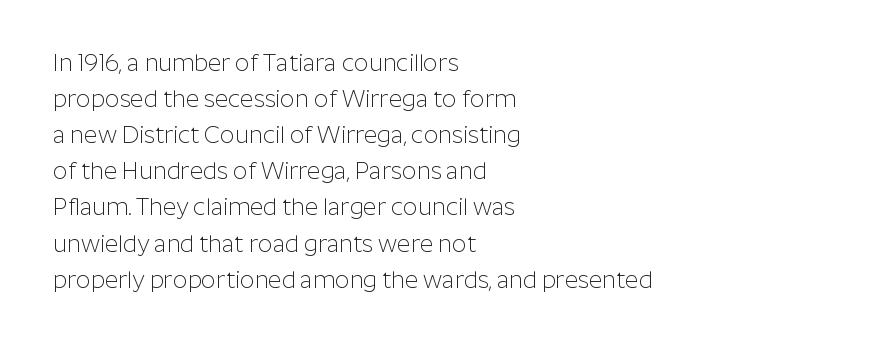
{"italic": "no", "bold": "no", "underline": "no", "align": "left", "line_spacing": "normal", "line_spacing_ratio": 1.57, "letter_spacing": "normal", "letter_spacing_em": 0.0, "glyph_px": 23}
